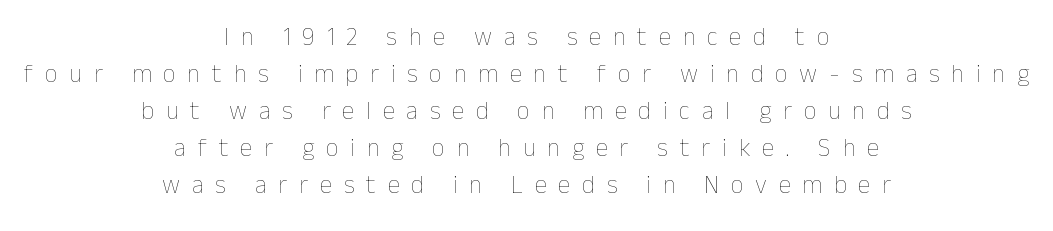
The paragraph has two soft edges and a firm central axis. Spacing between characters has been opened up far beyond the box default. The letterforms sit at book weight or below. The letters stand straight up with perfectly vertical stems. The area under the type is left untouched. Regular leading.
